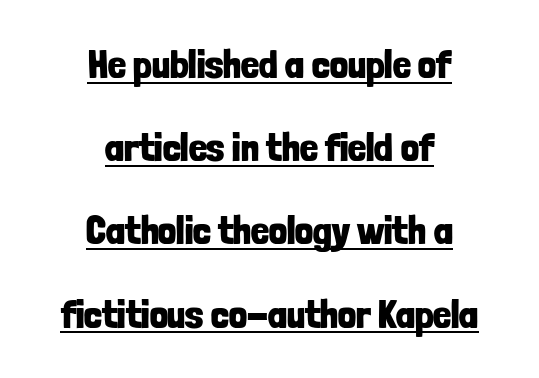
{"serif": "no", "italic": "no", "bold": "yes", "weight": "bold", "width": "condensed", "stroke_contrast": "low", "x_height": "medium", "monospaced": "no", "underline": "yes", "align": "center", "line_spacing": "loose", "line_spacing_ratio": 2.08, "letter_spacing": "normal", "letter_spacing_em": 0.0, "glyph_px": 40}
